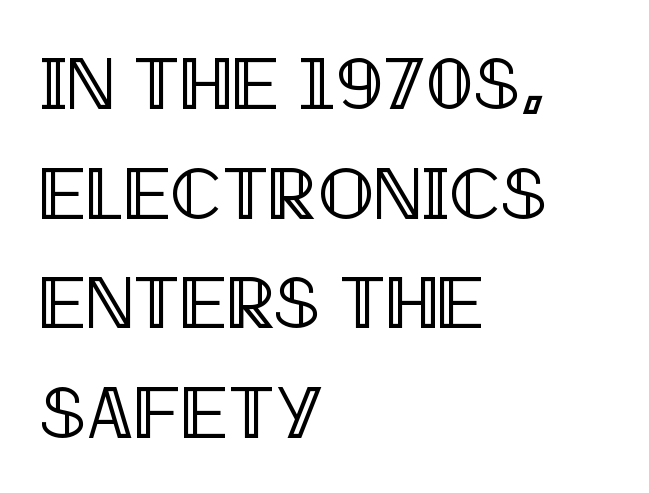
The image shows 74 px condensed type, upright; set left-aligned, normal line spacing (1.48x), normal letter spacing, not underlined; a large x-height.
